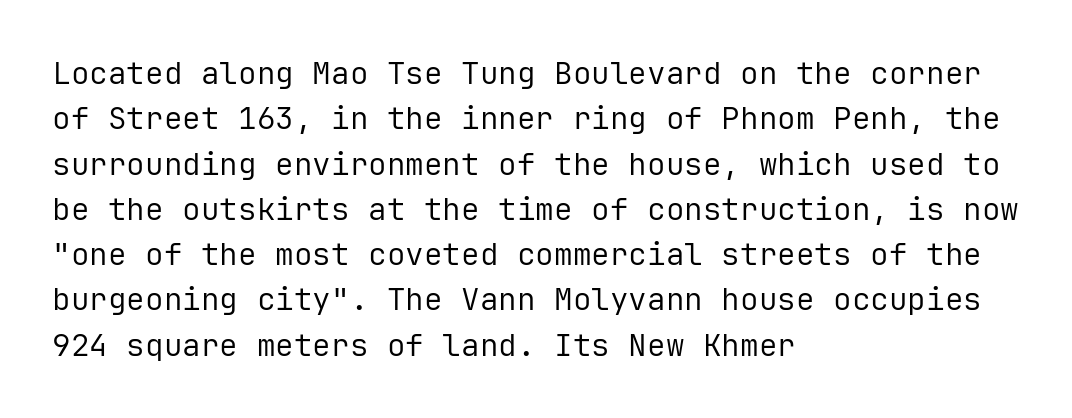
{"serif": "no", "italic": "no", "bold": "no", "weight": "regular", "width": "normal", "stroke_contrast": "low", "x_height": "medium", "monospaced": "yes", "underline": "no", "align": "left", "line_spacing": "normal", "line_spacing_ratio": 1.46, "letter_spacing": "normal", "letter_spacing_em": 0.0, "glyph_px": 31}
